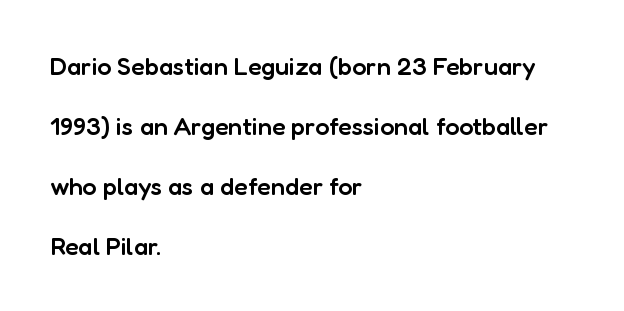
{"italic": "no", "bold": "semi", "underline": "no", "align": "left", "line_spacing": "loose", "line_spacing_ratio": 2.4, "letter_spacing": "normal", "letter_spacing_em": 0.0, "glyph_px": 25}
